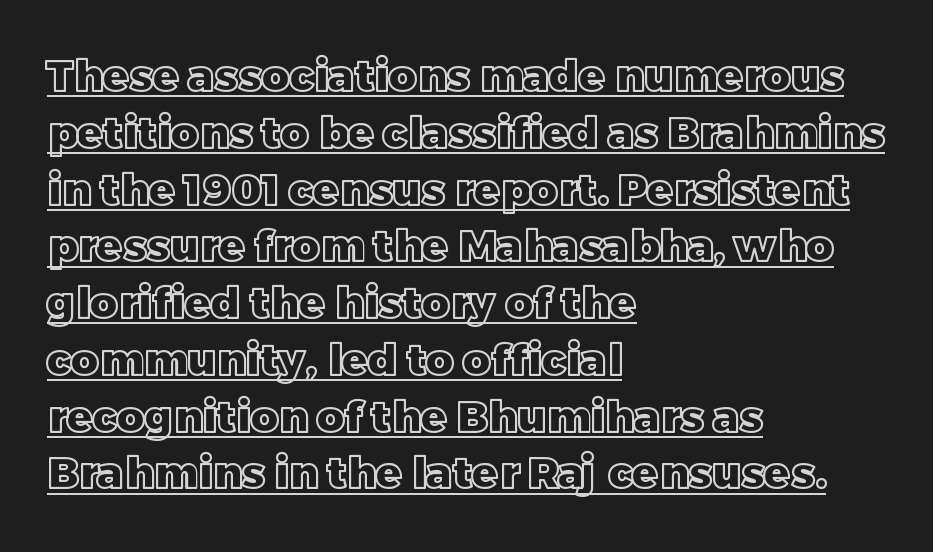
Q: Is the text italic (slanted)? A: No, it is upright.
Q: Is the text underlined? A: Yes.
Q: How is the paragraph aligned? A: Left-aligned.
Q: Is the spacing between letters normal or unusually wide? A: Normal.
Q: Is the spacing between lines tight, normal or loose? A: Normal.
Q: Width (condensed, normal, or wide)? A: Normal.
Q: x-height? A: Large.
Q: Monospaced? A: No.
